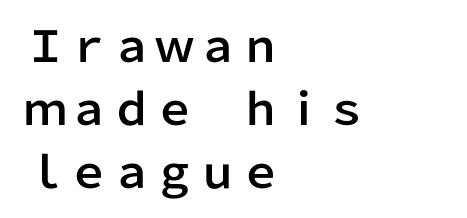
Just letters on the line, the space beneath them empty. Which margin do the lines hug? The left one — the right edge is uneven. A roman cut, with each character standing at attention. Character widths vary here, with narrow letters taking less room than wide ones.
